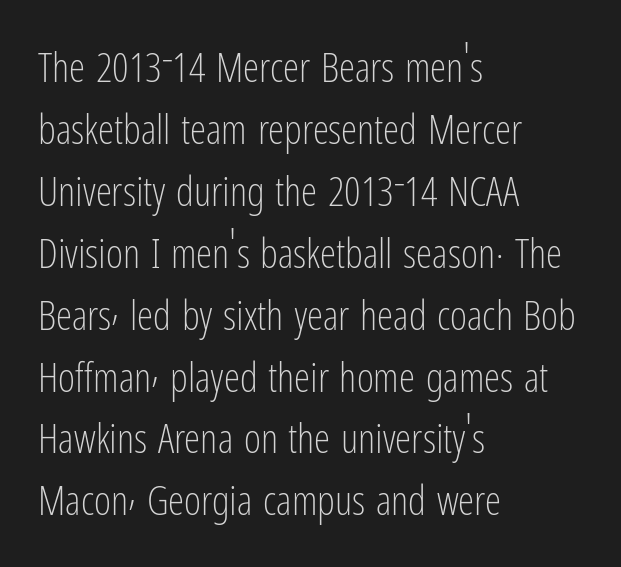
Rule under the text: the space is simply empty. If you drew a line through each stem, it would be perfectly vertical. The line-height multiplier appears to be the usual default. On a weight scale, this lands at 450 or below. Varying glyph widths throughout — classic text-font behaviour.
